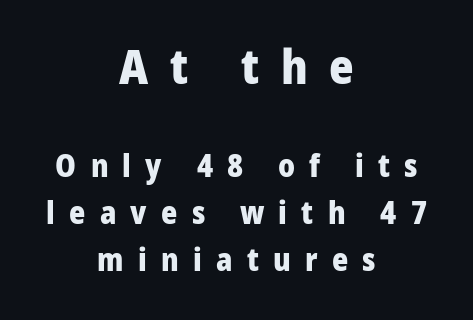
I'd describe the lettering as bold — thick and assertive. A typesetter would call this proportional, since set widths differ per character. Look at the bottom of the vertical strokes: they stop flat, with no serifs. The letters in the upper block stand taller than those in the block below. Each new line begins a customary step beneath the previous one.
